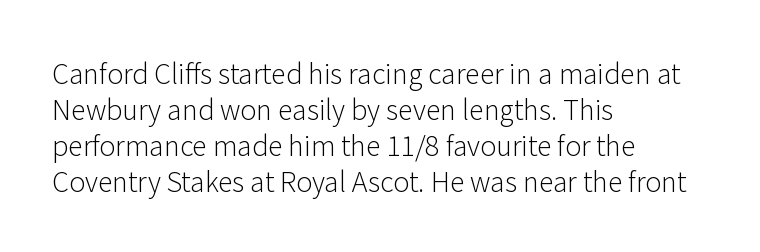
The image shows 27 px text type, upright; set left-aligned, normal line spacing (1.33x), normal letter spacing, not underlined.
